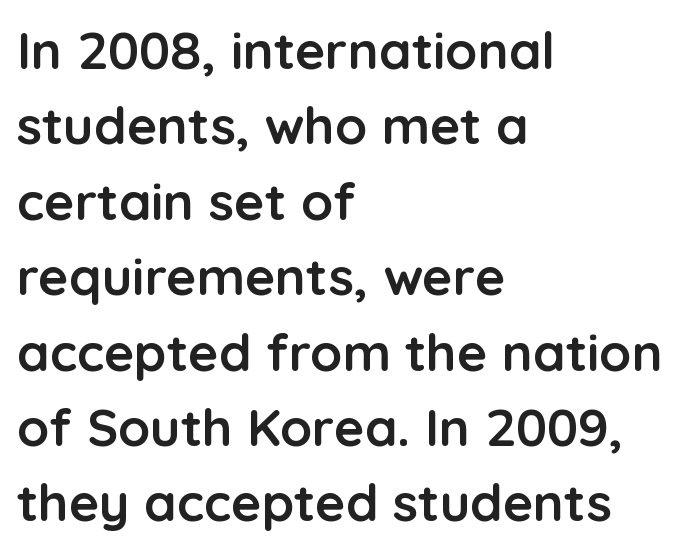
{"serif": "no", "italic": "no", "bold": "yes", "weight": "semibold", "width": "normal", "stroke_contrast": "low", "x_height": "medium", "monospaced": "no", "underline": "no", "align": "left", "line_spacing": "normal", "line_spacing_ratio": 1.45, "letter_spacing": "normal", "letter_spacing_em": 0.0, "glyph_px": 52}
